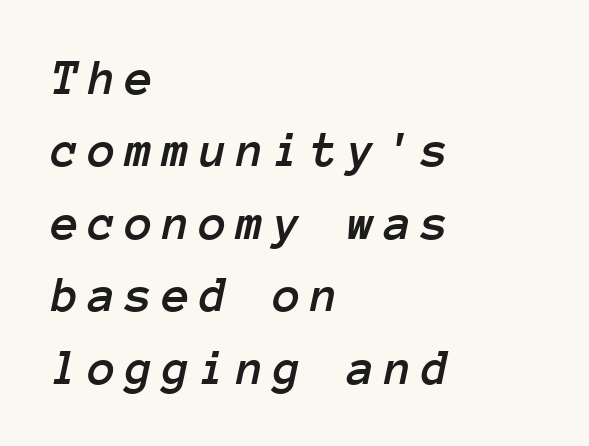
{"italic": "yes", "lean": "right", "slant_degrees": 12, "width": "normal", "stroke_contrast": "low", "x_height": "medium", "monospaced": "yes", "underline": "no", "align": "left", "line_spacing": "normal", "line_spacing_ratio": 1.42, "glyph_px": 51}
